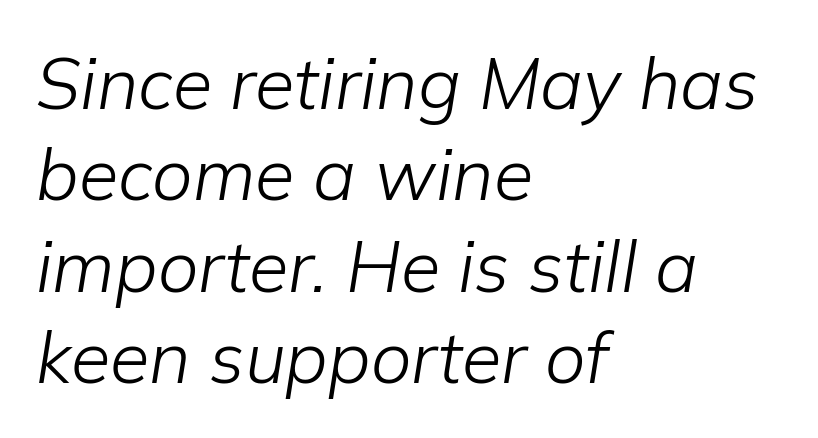
Q: Is the text bold? A: No.
Q: Is the text italic (slanted)? A: Yes, it leans right by about 9 degrees.
Q: Is the text underlined? A: No.
Q: How is the paragraph aligned? A: Left-aligned.
Q: Is the spacing between letters normal or unusually wide? A: Normal.
Q: Is the spacing between lines tight, normal or loose? A: Normal.
Q: Width (condensed, normal, or wide)? A: Normal.
Q: Stroke contrast? A: Low.
Q: x-height? A: Medium.
Q: Monospaced? A: No.
